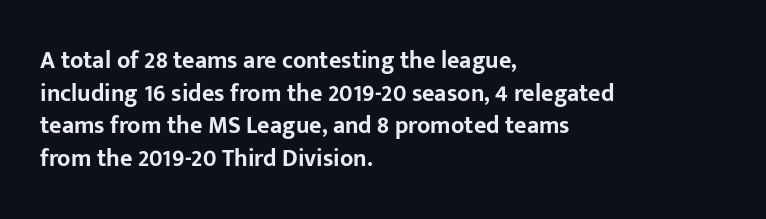
{"italic": "no", "bold": "yes", "underline": "no", "align": "left", "line_spacing": "normal", "line_spacing_ratio": 1.36, "letter_spacing": "normal", "letter_spacing_em": 0.0, "glyph_px": 24}
